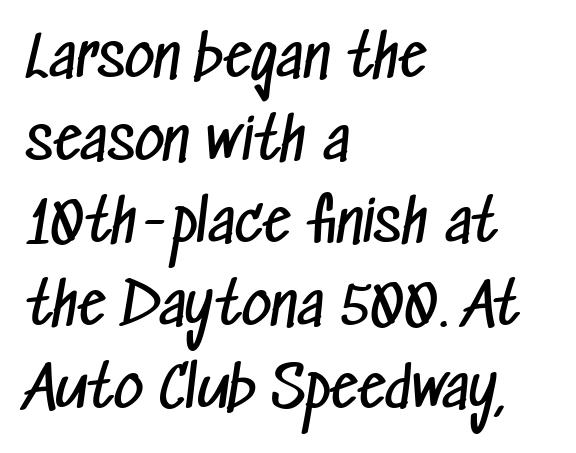
Q: Is the text bold? A: No.
Q: Is the typeface a serif or a sans-serif typeface? A: Sans-serif.
Q: Is the text underlined? A: No.
Q: How is the paragraph aligned? A: Left-aligned.
Q: Is the spacing between letters normal or unusually wide? A: Normal.
Q: Is the spacing between lines tight, normal or loose? A: Normal.
Q: Width (condensed, normal, or wide)? A: Condensed.
Q: Stroke contrast? A: Low.
Q: x-height? A: Medium.
Q: Monospaced? A: No.
